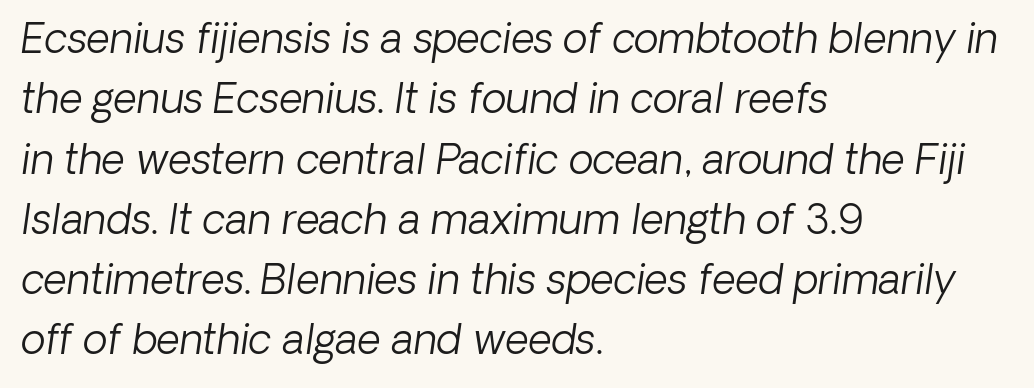
{"italic": "yes", "lean": "right", "slant_degrees": 8, "bold": "no", "weight": "light", "width": "normal", "stroke_contrast": "low", "x_height": "medium", "monospaced": "no", "underline": "no", "align": "left", "line_spacing": "normal", "line_spacing_ratio": 1.47, "letter_spacing": "normal", "letter_spacing_em": 0.0, "glyph_px": 41}
